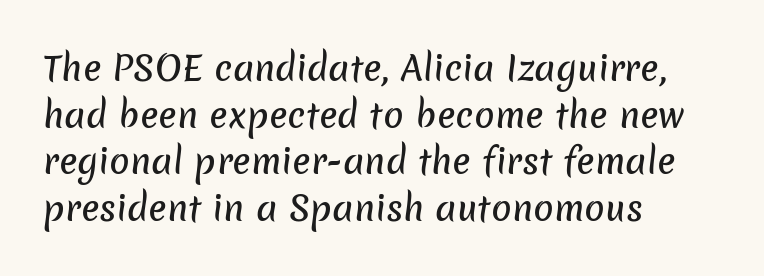
The lines sit at an ordinary, default distance from one another. Between one letter and the next there's only the usual sliver of space. Each row of text sits above clean, open space. These lines stack with their left ends in a neat column.
